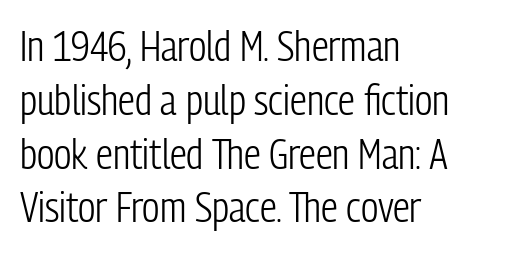
{"serif": "no", "italic": "no", "bold": "no", "weight": "light", "width": "condensed", "stroke_contrast": "low", "x_height": "medium", "monospaced": "no", "underline": "no", "align": "left", "line_spacing": "normal", "line_spacing_ratio": 1.28, "letter_spacing": "normal", "letter_spacing_em": 0.0, "glyph_px": 42}
